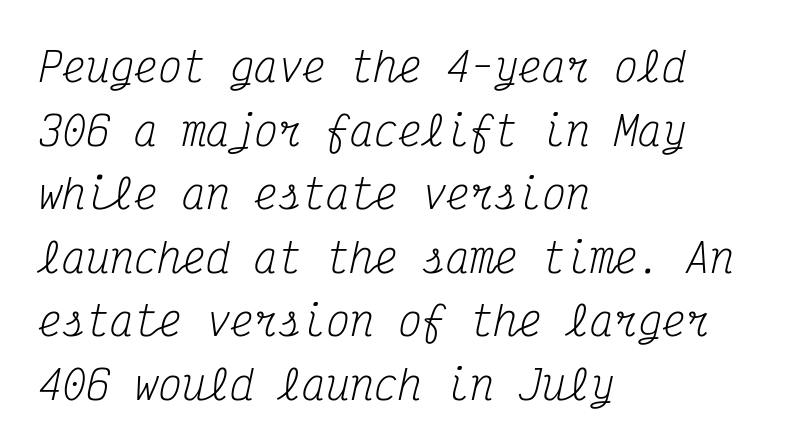
Compared with typical body copy, the letter spacing here is the same. Characters are canted at an angle relative to the baseline's perpendicular. Spacing verdict: monospaced, one width for all characters. Notice how descenders clear the ascenders below comfortably — that's standard leading. Regarding serifs, this sample has them. Underline: absent.
